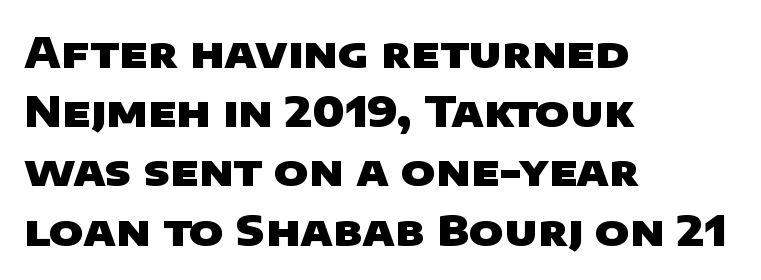
{"serif": "no", "bold": "yes", "weight": "heavy", "width": "wide", "stroke_contrast": "low", "x_height": "large", "monospaced": "no", "underline": "no", "align": "left", "line_spacing": "normal", "line_spacing_ratio": 1.41, "letter_spacing": "normal", "letter_spacing_em": 0.0, "glyph_px": 42}
